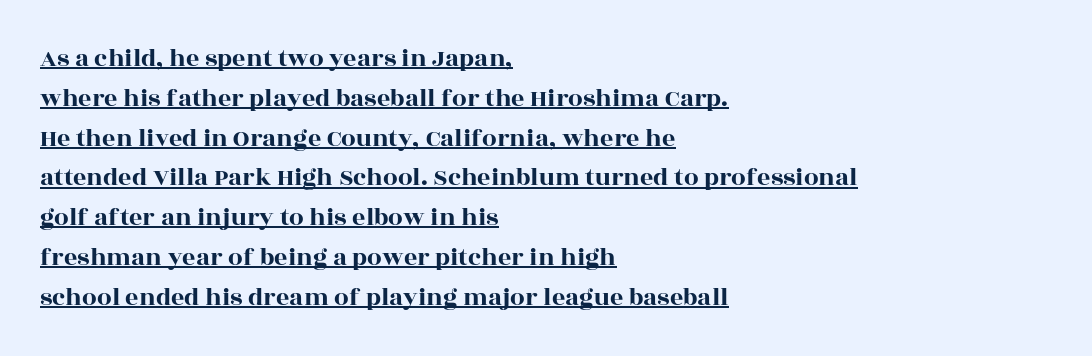
The image shows 26 px text type, upright; set left-aligned, normal line spacing (1.53x), normal letter spacing, underlined.
